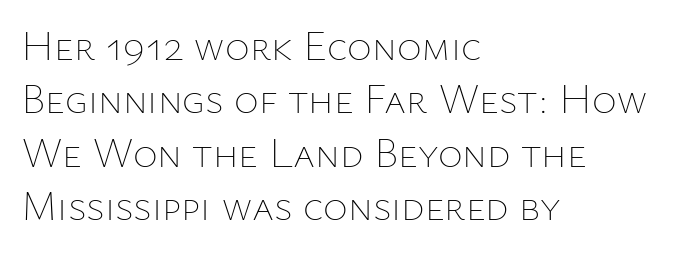
{"italic": "no", "bold": "no", "weight": "thin", "width": "normal", "stroke_contrast": "low", "x_height": "medium", "monospaced": "no", "underline": "no", "align": "left", "line_spacing": "normal", "line_spacing_ratio": 1.27, "letter_spacing": "normal", "letter_spacing_em": 0.0, "glyph_px": 42}
